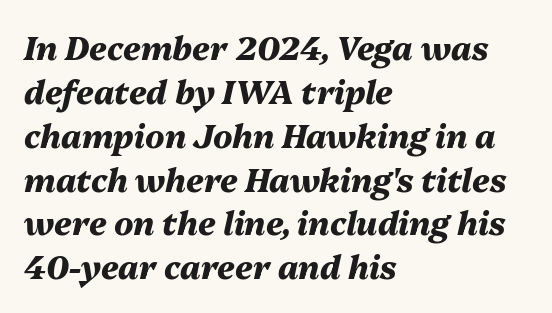
The specimen reads as italic at a glance. Any mark beneath the type? The region is blank. This block has exactly the height ordinary leading produces. Here the glyphs are tracked normally, forming tight word shapes.
